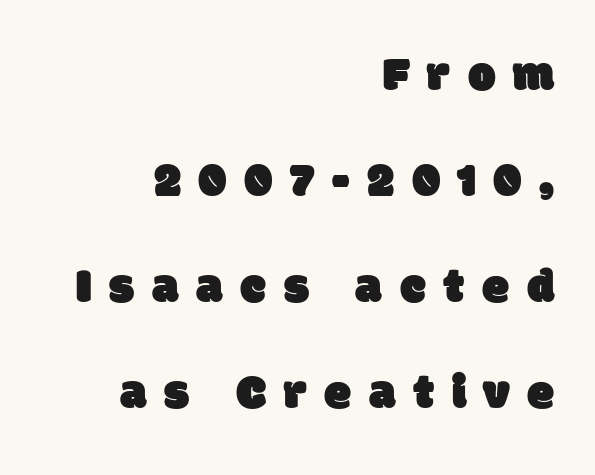
How would I describe the line gaps? Wide and relaxed. Note the varied advance widths — an 'i' is clearly narrower than an 'm'. Tracking value appears strongly positive — letters spread wide. In terms of letterform style, serifs are entirely absent. One-word summary of the alignment: right.
